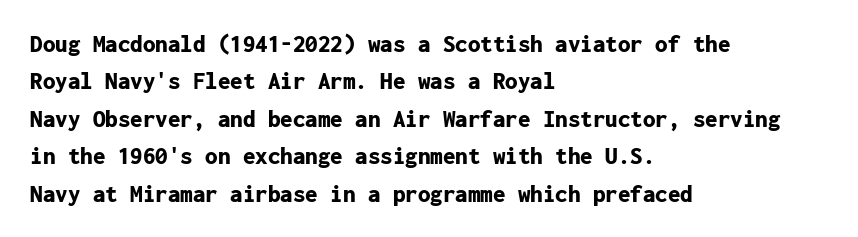
Q: Is the text bold? A: Yes.
Q: Is the text italic (slanted)? A: No, it is upright.
Q: Is the text underlined? A: No.
Q: How is the paragraph aligned? A: Left-aligned.
Q: Is the spacing between letters normal or unusually wide? A: Normal.
Q: Is the spacing between lines tight, normal or loose? A: Normal.
